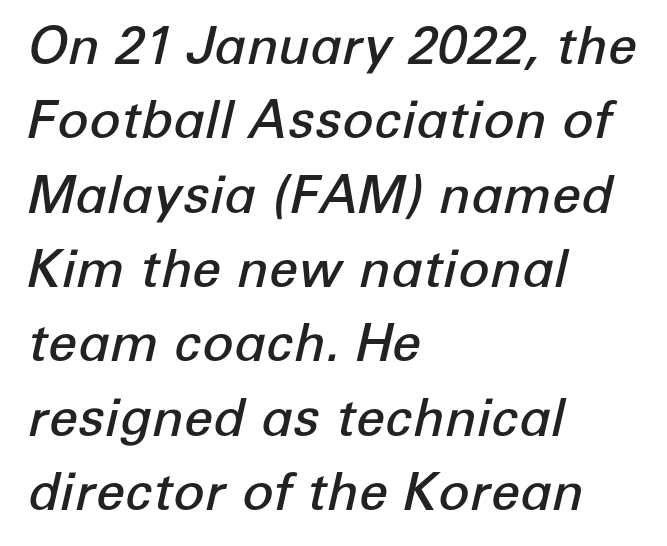
The image shows 52 px semibold type, italic (leaning right); set left-aligned, normal line spacing (1.43x), normal letter spacing, not underlined; low stroke contrast and a medium x-height.
